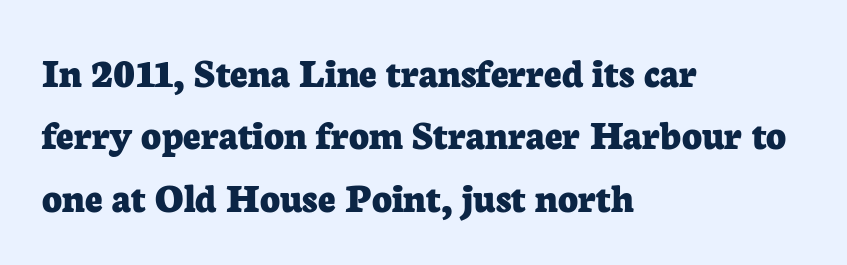
Q: Is the text bold? A: Yes.
Q: Is the text italic (slanted)? A: No, it is upright.
Q: Is the typeface a serif or a sans-serif typeface? A: Serif.
Q: Is the text underlined? A: No.
Q: How is the paragraph aligned? A: Left-aligned.
Q: Is the spacing between letters normal or unusually wide? A: Normal.
Q: Is the spacing between lines tight, normal or loose? A: Normal.
Q: Width (condensed, normal, or wide)? A: Normal.
Q: Stroke contrast? A: Low.
Q: x-height? A: Medium.
Q: Monospaced? A: No.
